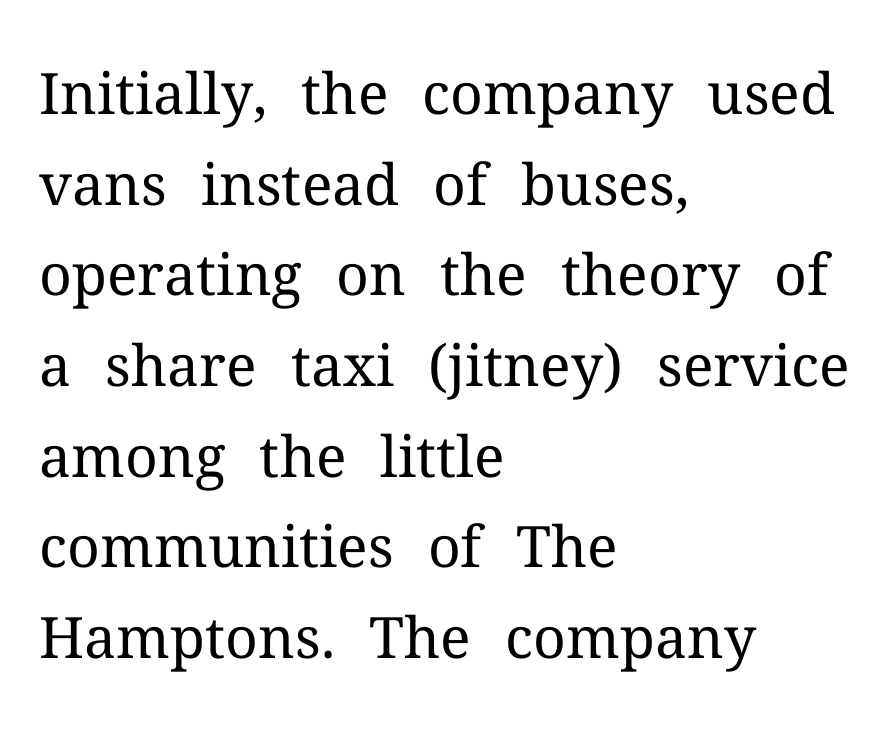
Q: Is the text bold? A: No.
Q: Is the text italic (slanted)? A: No, it is upright.
Q: Is the typeface a serif or a sans-serif typeface? A: Serif.
Q: Is the text underlined? A: No.
Q: How is the paragraph aligned? A: Left-aligned.
Q: Is the spacing between letters normal or unusually wide? A: Normal.
Q: Is the spacing between lines tight, normal or loose? A: Normal.
Q: Width (condensed, normal, or wide)? A: Normal.
Q: Stroke contrast? A: Medium.
Q: x-height? A: Medium.
Q: Monospaced? A: No.
